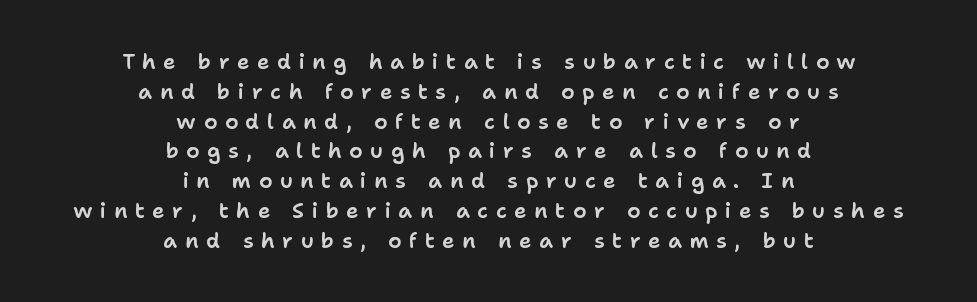
{"italic": "no", "underline": "no", "align": "center", "line_spacing": "normal", "line_spacing_ratio": 1.42, "letter_spacing": "wide", "letter_spacing_em": 0.36, "glyph_px": 21}
